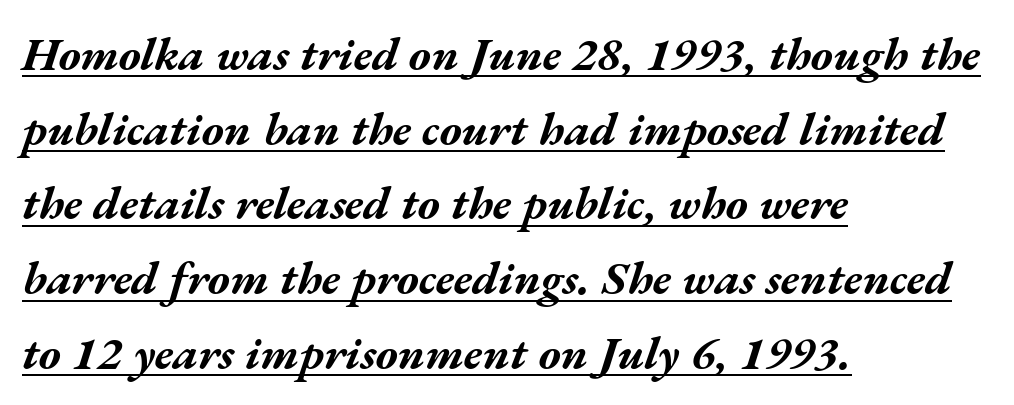
Q: Is the text bold? A: Yes.
Q: Is the text italic (slanted)? A: Yes, it leans right by about 17 degrees.
Q: Is the text underlined? A: Yes.
Q: How is the paragraph aligned? A: Left-aligned.
Q: Is the spacing between letters normal or unusually wide? A: Normal.
Q: Is the spacing between lines tight, normal or loose? A: Normal.
Q: Width (condensed, normal, or wide)? A: Wide.
Q: Stroke contrast? A: Medium.
Q: x-height? A: Medium.
Q: Monospaced? A: No.
